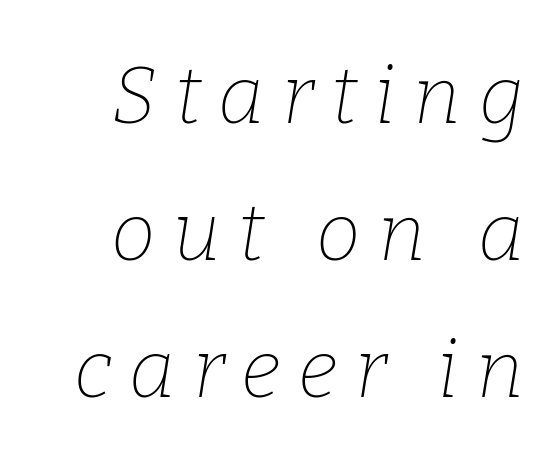
Every character sits at an angle, as italics do. Here the designer chose a conventional face with non-uniform glyph widths. Serifs: yes, visible at the terminals of the letterforms. No word sits above an underline. The lines are quadded right. The typesetting does not lean heavy: it is not bold.
